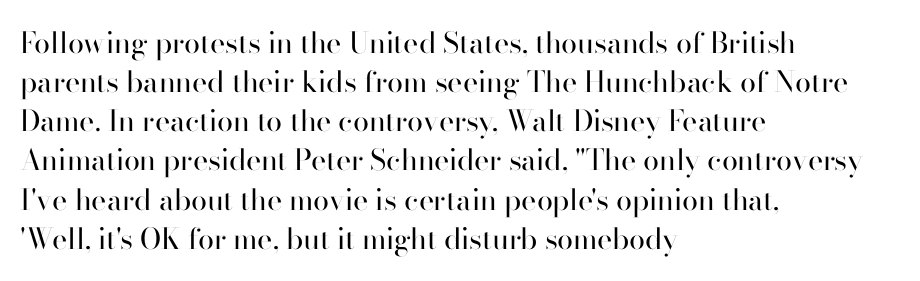
The image shows 29 px regular-weight sans-serif type, upright; set left-aligned, normal line spacing (1.35x), normal letter spacing, not underlined; high stroke contrast and a small x-height.
